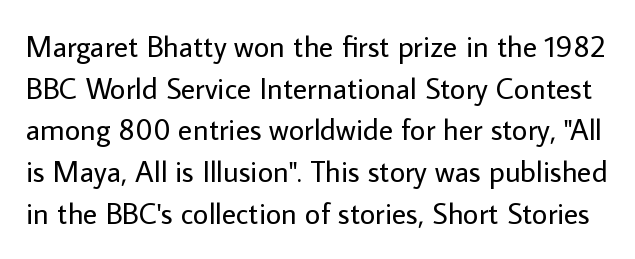
Q: Is the text bold? A: No.
Q: Is the text italic (slanted)? A: No, it is upright.
Q: Is the typeface a serif or a sans-serif typeface? A: Sans-serif.
Q: Is the text underlined? A: No.
Q: Is the spacing between letters normal or unusually wide? A: Normal.
Q: Is the spacing between lines tight, normal or loose? A: Normal.
Q: Width (condensed, normal, or wide)? A: Normal.
Q: Stroke contrast? A: Low.
Q: x-height? A: Medium.
Q: Monospaced? A: No.
